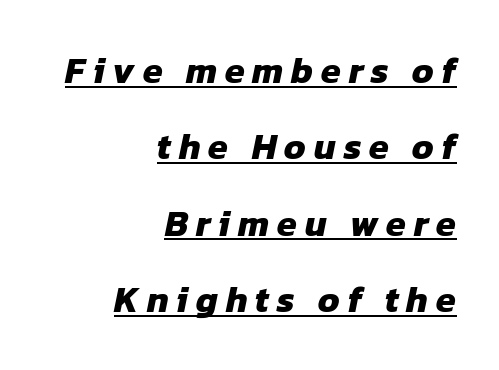
The image shows 36 px heavy sans-serif type; set right-aligned, loose line spacing (2.12x), unusually wide letter spacing (+0.22 em), underlined; low stroke contrast and a medium x-height.
